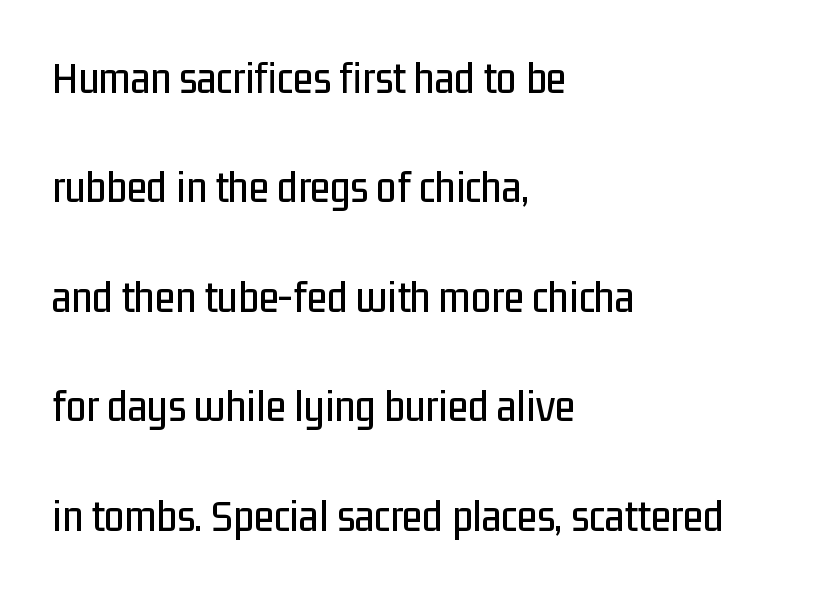
The image shows 46 px condensed sans-serif type, upright; set left-aligned, loose line spacing (2.38x), normal letter spacing, not underlined; low stroke contrast and a medium x-height.
